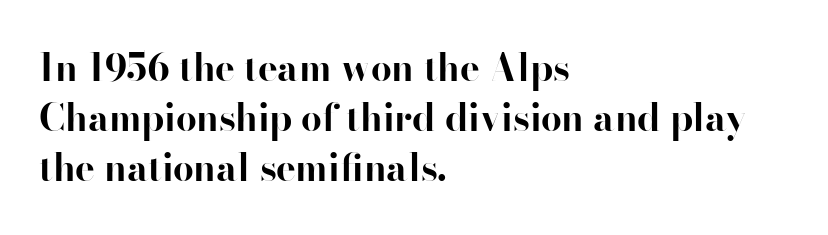
Letters rest on an invisible, unmarked baseline. The rag falls on the right side of this text block. This is heavy type, rendered in bold. If you measured baseline to baseline, you'd find a middling distance. Tracking here is standard; glyphs follow each other at the usual distance. You can tell it's not italic because the verticals are truly vertical.
